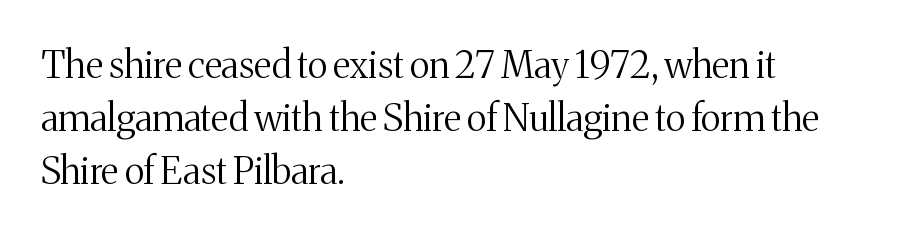
How are the letters spaced? Ordinarily, with no added tracking. A typesetter would call this proportional, since set widths differ per character. It's the straight-up-and-down kind of type. The lines in this sample share a left origin and differ only in where they stop. The rows are spaced the way most documents space them.
